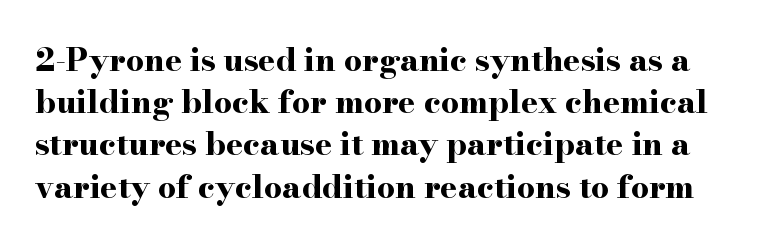
This is serif lettering, the kind often seen in printed books. Here the designer chose a conventional face with non-uniform glyph widths. Vertical strokes here are truly vertical. Is the letter spacing exaggerated? No — it looks like the ordinary default. Heft: maximum for text — a bold. A bare baseline throughout the passage.
